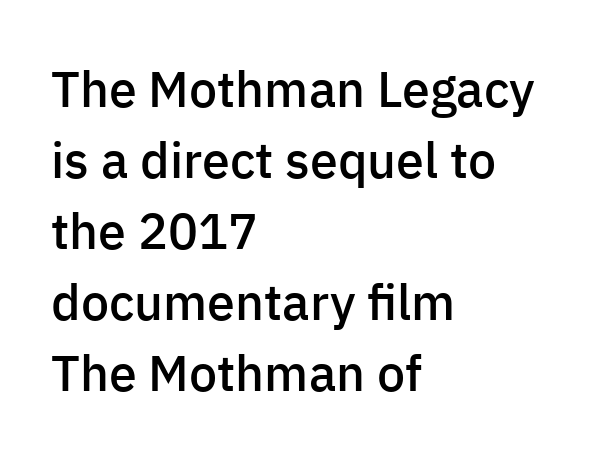
Q: Is the text bold? A: Semi-bold.
Q: Is the text italic (slanted)? A: No, it is upright.
Q: Is the typeface a serif or a sans-serif typeface? A: Sans-serif.
Q: Is the text underlined? A: No.
Q: How is the paragraph aligned? A: Left-aligned.
Q: Is the spacing between letters normal or unusually wide? A: Normal.
Q: Is the spacing between lines tight, normal or loose? A: Normal.
Q: Width (condensed, normal, or wide)? A: Normal.
Q: Stroke contrast? A: Low.
Q: x-height? A: Medium.
Q: Monospaced? A: No.
